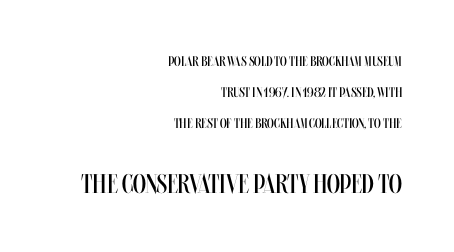
{"italic": "no", "bold": "no", "underline": "no", "align": "right", "line_spacing": "loose", "line_spacing_ratio": 2.2, "letter_spacing": "normal", "letter_spacing_em": 0.0, "larger_block": "second", "size_ratio": 1.93, "glyph_px": 27}
